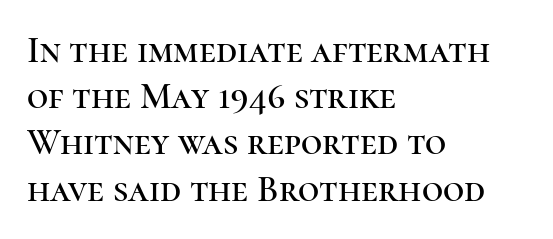
The image shows 37 px serif type, upright; set left-aligned, normal line spacing (1.25x), normal letter spacing, not underlined; high stroke contrast and a medium x-height.
